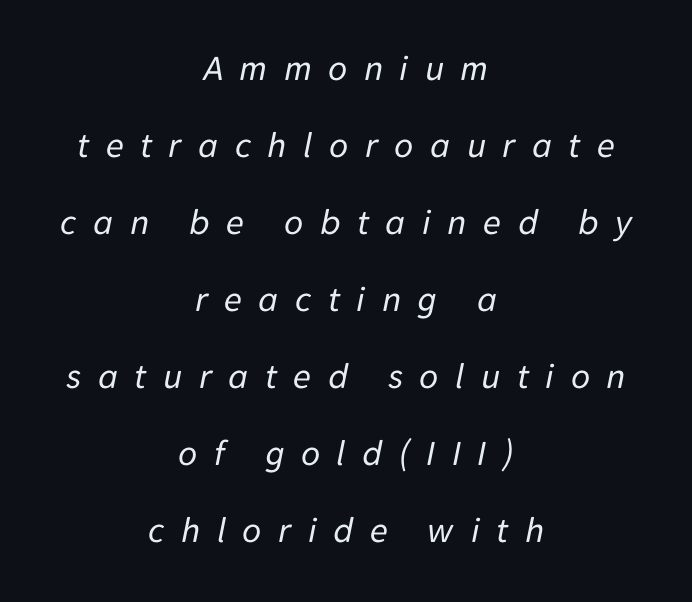
Glyph-to-glyph distance is far greater than everyday printed text. A typesetter would call this leading open, well beyond the default. Is the stroke heavy? The answer is a plain regular-or-lighter. Is this a fixed-width face? No — the glyphs have proportional, varying widths. Style check: oblique.
